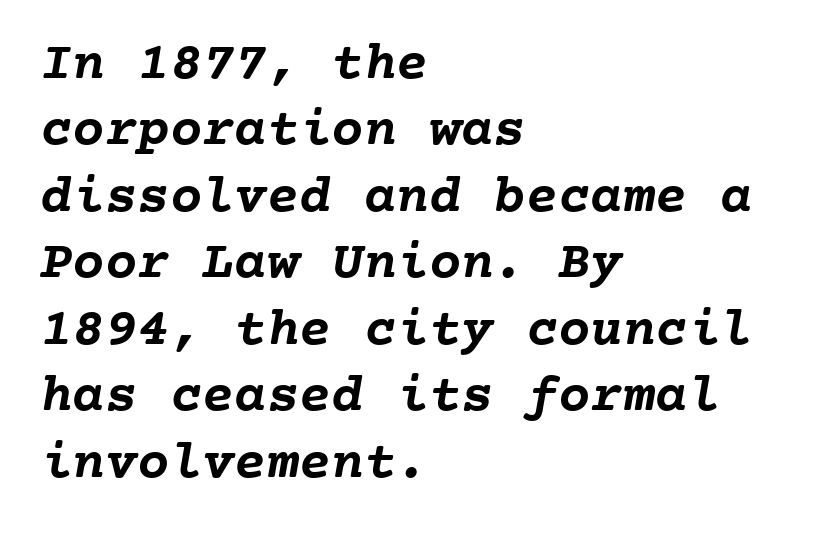
The image shows 54 px semibold type, monospaced; set left-aligned, line spacing 1.23x, normal letter spacing, not underlined; low stroke contrast and a medium x-height.
